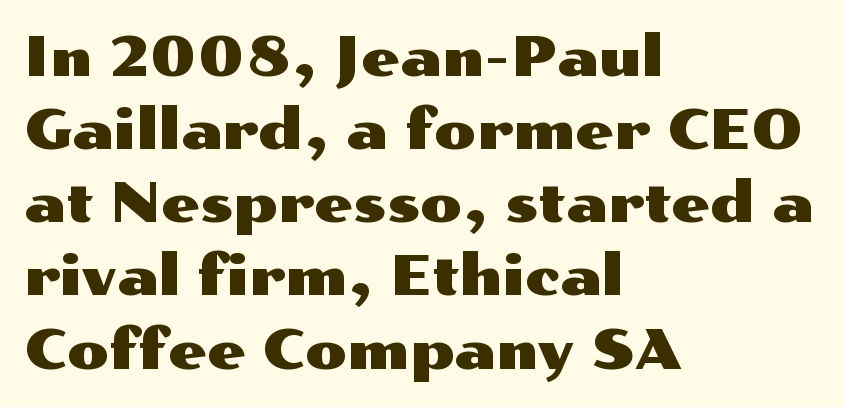
{"serif": "no", "italic": "no", "width": "wide", "stroke_contrast": "medium", "x_height": "medium", "monospaced": "no", "underline": "no", "align": "left", "line_spacing": "normal", "line_spacing_ratio": 1.33, "letter_spacing": "normal", "letter_spacing_em": 0.0, "glyph_px": 55}
